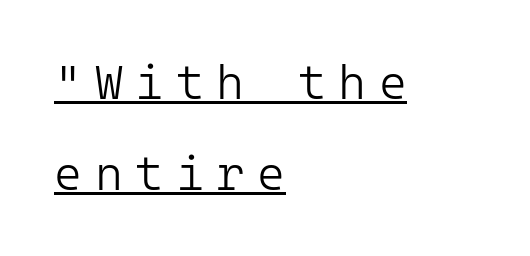
{"serif": "no", "italic": "no", "bold": "no", "weight": "light", "width": "normal", "stroke_contrast": "low", "x_height": "medium", "monospaced": "yes", "underline": "yes", "align": "left", "line_spacing_ratio": 1.89, "letter_spacing": "wide", "letter_spacing_em": 0.26, "glyph_px": 48}
